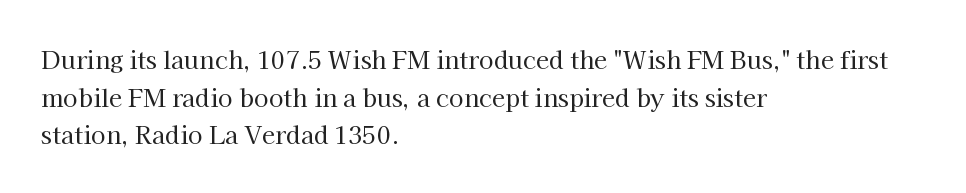
The image shows 24 px text type, upright; set left-aligned, normal line spacing (1.57x), normal letter spacing, not underlined.
